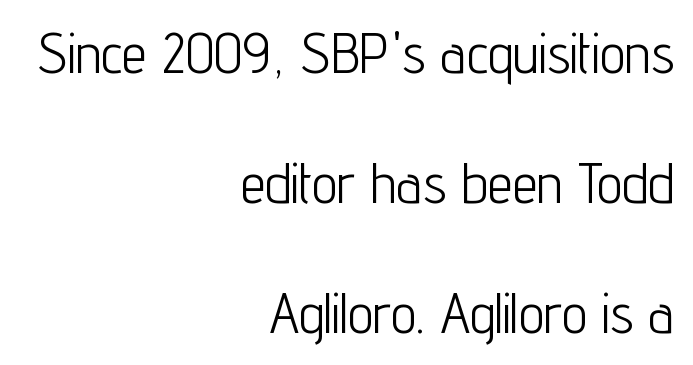
Italic? Not at all — the glyphs are vertical. The space between consecutive lines is lavish. You can tell from the bare stems that sans-serif type was used. Honestly, there is no underline to notice here at all.
